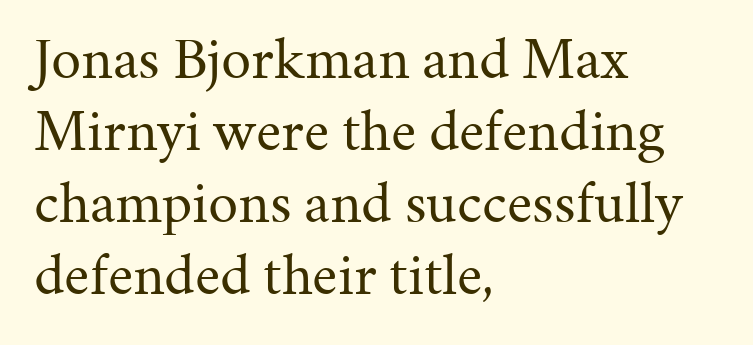
{"serif": "yes", "italic": "no", "bold": "no", "weight": "regular", "width": "normal", "stroke_contrast": "medium", "x_height": "medium", "monospaced": "no", "underline": "no", "align": "left", "line_spacing_ratio": 1.2, "letter_spacing": "normal", "letter_spacing_em": 0.0, "glyph_px": 60}
